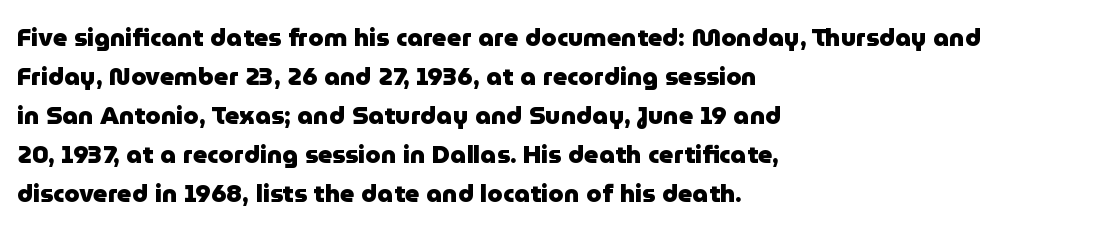
{"italic": "no", "bold": "yes", "underline": "no", "align": "left", "line_spacing": "normal", "line_spacing_ratio": 1.56, "letter_spacing": "normal", "letter_spacing_em": 0.0, "glyph_px": 25}
